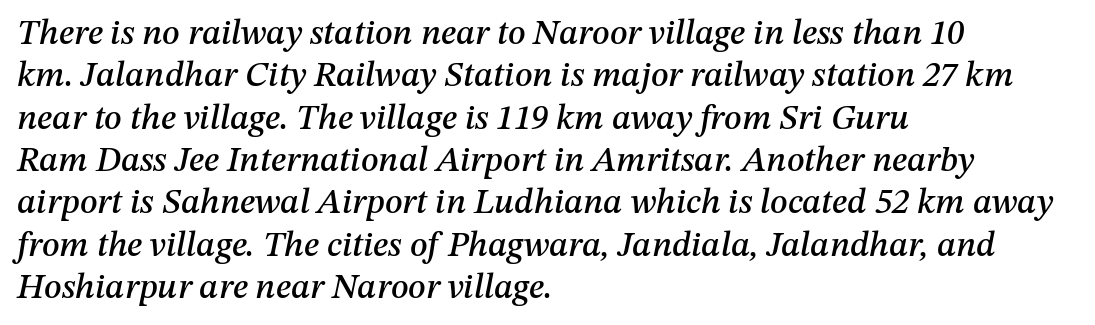
Each letter keeps its own natural width here, so spacing adapts to shape. Honestly, the letter spacing is just normal — you wouldn't notice it. The letters are slanted; this is an italic face. A student would call this left alignment; a typographer would say flush left, rag right. Check the space under the baseline: it is left empty.
